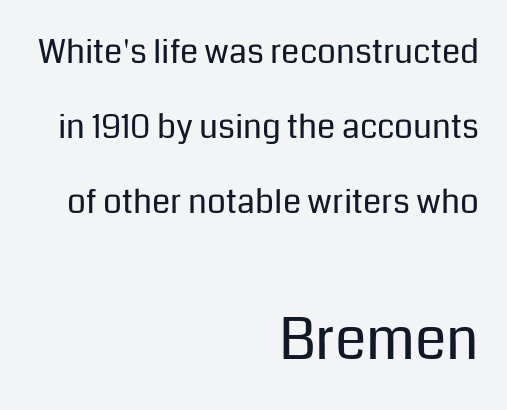
{"serif": "no", "italic": "no", "bold": "no", "weight": "regular", "width": "normal", "stroke_contrast": "low", "x_height": "medium", "monospaced": "no", "underline": "no", "align": "right", "line_spacing": "loose", "line_spacing_ratio": 2.28, "letter_spacing": "normal", "letter_spacing_em": 0.0, "larger_block": "second", "size_ratio": 1.73, "glyph_px": 57}
